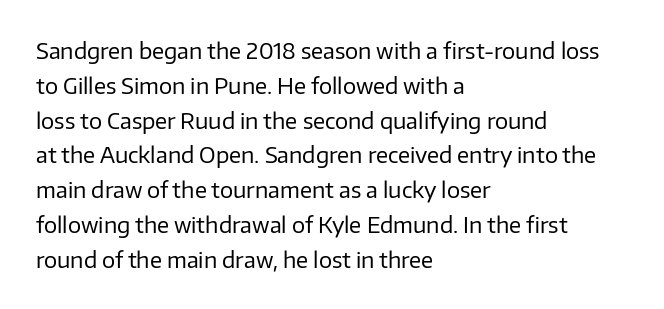
{"italic": "no", "bold": "no", "underline": "no", "align": "left", "line_spacing": "normal", "line_spacing_ratio": 1.58, "letter_spacing": "normal", "letter_spacing_em": 0.0, "glyph_px": 22}
